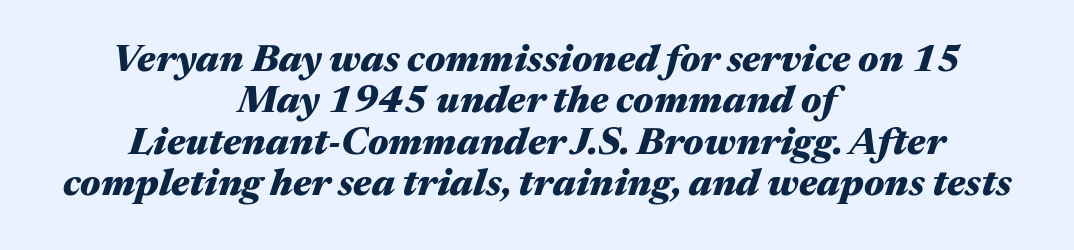
Notice how the stems are inclined rather than vertical — that's the hallmark of italics. The strokes are fattened all the way to bold. Glance below the letters and you will spot only blank space. Default kerning and tracking; the words read as compact shapes. The letters advance in unequal steps, a hallmark of proportional type. Cramped leading.
